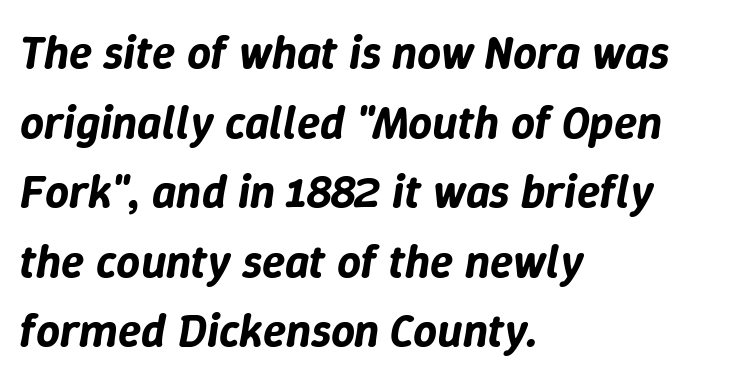
Underlining? Definitely not there. Do the characters align in a grid? No, the font is proportional. Each word holds together tightly as a unit, with standard inter-letter gaps. How would I describe the line gaps? Plain and ordinary. The setting favours the left margin, as ordinary paragraphs usually do. In terms of posture, this sample is oblique.
